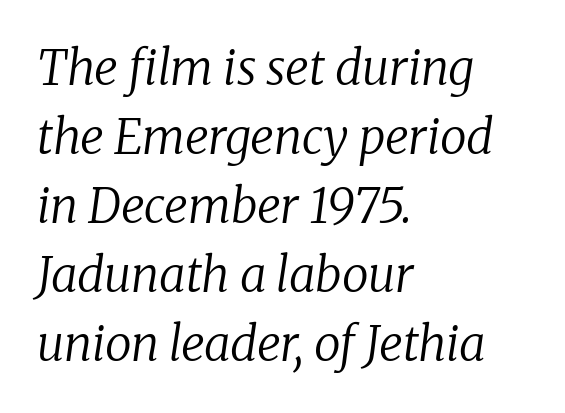
{"serif": "yes", "italic": "yes", "lean": "right", "slant_degrees": 8, "bold": "no", "weight": "regular", "width": "normal", "stroke_contrast": "low", "x_height": "medium", "monospaced": "no", "underline": "no", "align": "left", "line_spacing": "normal", "line_spacing_ratio": 1.44, "letter_spacing": "normal", "letter_spacing_em": 0.0, "glyph_px": 48}
